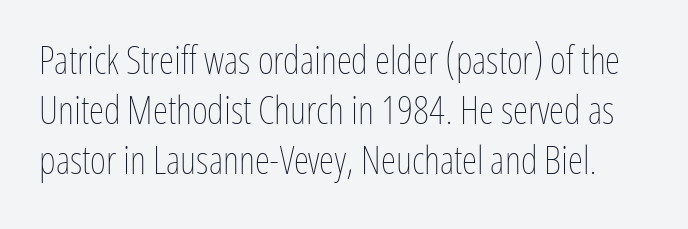
Q: Is the text bold? A: No.
Q: Is the text italic (slanted)? A: No, it is upright.
Q: Is the text underlined? A: No.
Q: Is the spacing between letters normal or unusually wide? A: Normal.
Q: Is the spacing between lines tight, normal or loose? A: Normal.
Q: Width (condensed, normal, or wide)? A: Condensed.
Q: Stroke contrast? A: Low.
Q: x-height? A: Medium.
Q: Monospaced? A: No.
